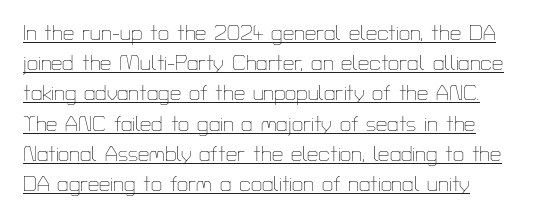
The image shows 20 px text type, upright; set left-aligned, normal line spacing (1.51x), normal letter spacing, underlined.
